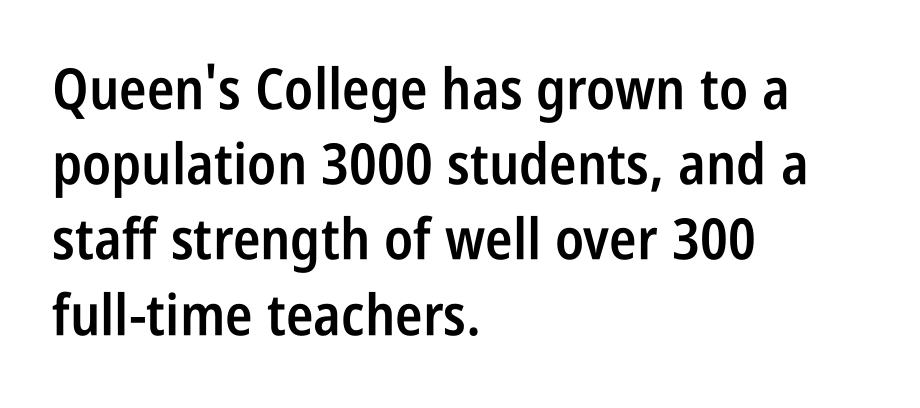
The image shows 57 px semibold, condensed sans-serif type, upright; set left-aligned, normal line spacing (1.32x), normal letter spacing, not underlined; low stroke contrast and a large x-height.
